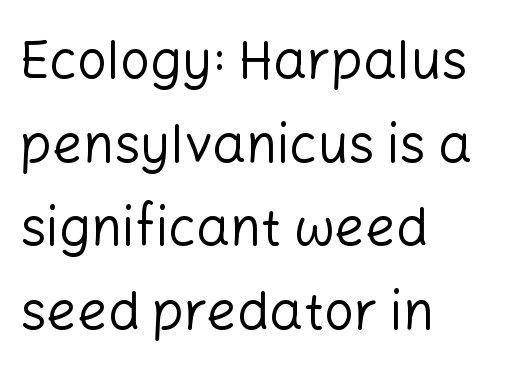
The specimen omits any rule beneath the text block's lines. The paragraph has a hard left edge and a soft right edge. Weight: in the light-to-regular range. How are the letters spaced? Ordinarily, with no added tracking. A typesetter would call this proportional, since set widths differ per character.
